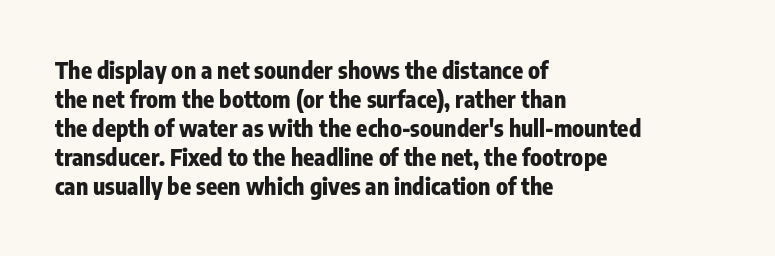
The image shows 23 px bold type, upright; set left-aligned, normal line spacing (1.26x), normal letter spacing, not underlined.
